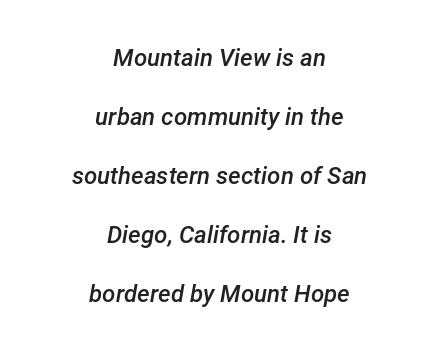
{"italic": "yes", "lean": "right", "slant_degrees": 12, "bold": "semi", "underline": "no", "align": "center", "line_spacing": "loose", "line_spacing_ratio": 2.46, "letter_spacing": "normal", "letter_spacing_em": 0.0, "glyph_px": 24}
